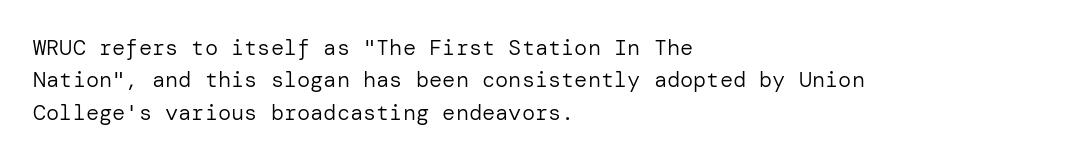
{"italic": "no", "bold": "no", "underline": "no", "align": "left", "line_spacing": "normal", "line_spacing_ratio": 1.47, "letter_spacing": "normal", "letter_spacing_em": 0.0, "glyph_px": 22}
